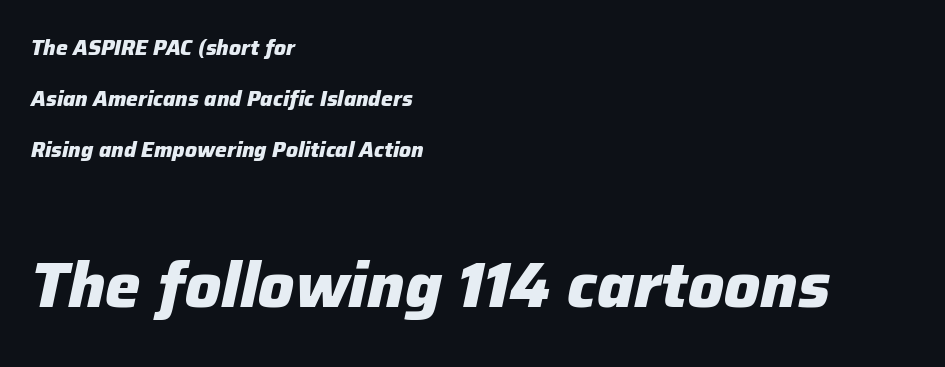
Q: Is the text bold? A: Yes.
Q: Is the text italic (slanted)? A: Yes, it leans right by about 12 degrees.
Q: Is the text underlined? A: No.
Q: How is the paragraph aligned? A: Left-aligned.
Q: Is the spacing between letters normal or unusually wide? A: Normal.
Q: Is the spacing between lines tight, normal or loose? A: Loose.
Q: Which block of text is set in a larger size, the first (top) or the second (bottom)? A: The second (bottom) one.
Q: Width (condensed, normal, or wide)? A: Normal.
Q: Stroke contrast? A: Low.
Q: x-height? A: Medium.
Q: Monospaced? A: No.
